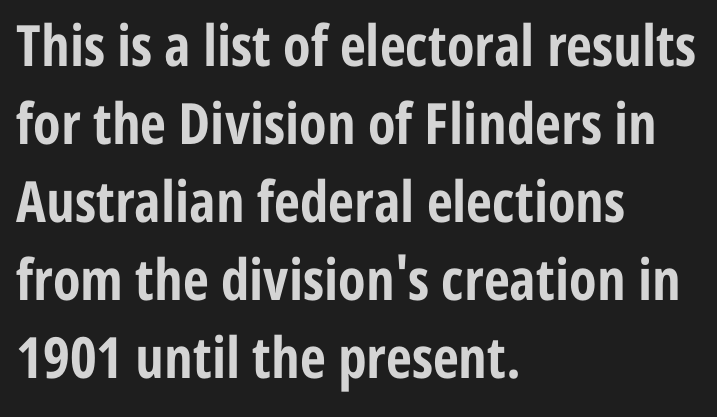
The image shows 57 px bold, condensed sans-serif type, upright; set left-aligned, normal line spacing (1.37x), normal letter spacing, not underlined; low stroke contrast and a medium x-height.
